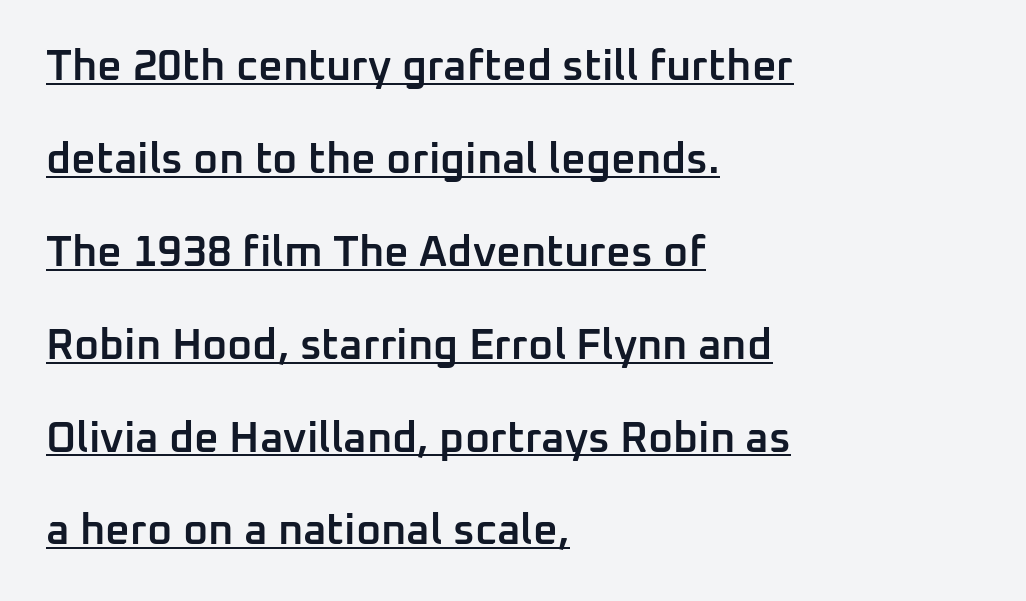
Nope, not italic — everything's standing straight. This sample uses a sans-serif face. A continuous stroke trails under the words, as in a hyperlink. Each letter keeps its own natural width here, so spacing adapts to shape. This sample uses plain, unmodified letter spacing.
